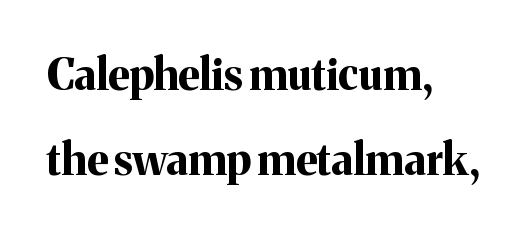
Chunky letters — that's bold for sure. Alignment: flush left. No italicization has been applied; the sample stays upright. Stroke terminals: seriffed.
